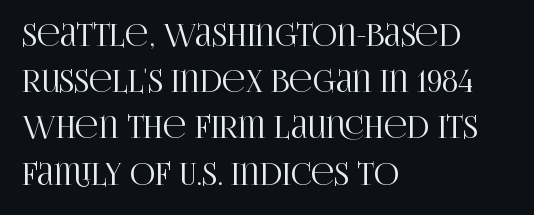
Q: Is the text italic (slanted)? A: No, it is upright.
Q: Is the typeface a serif or a sans-serif typeface? A: Serif.
Q: Is the text underlined? A: No.
Q: How is the paragraph aligned? A: Left-aligned.
Q: Is the spacing between letters normal or unusually wide? A: Normal.
Q: Is the spacing between lines tight, normal or loose? A: Normal.
Q: Width (condensed, normal, or wide)? A: Condensed.
Q: Stroke contrast? A: High.
Q: x-height? A: Large.
Q: Monospaced? A: No.
